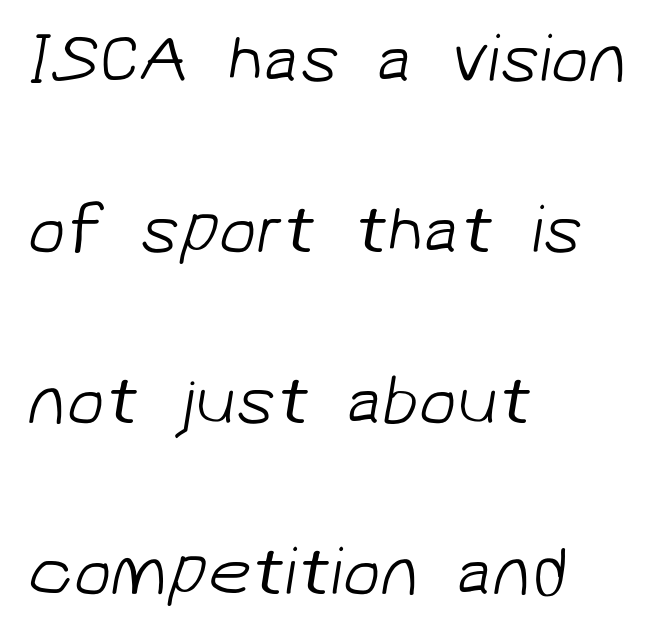
Quick note: interline space is abundant. Is this a fixed-width face? No — the glyphs have proportional, varying widths. Ink coverage per letter is moderate at most. The paragraph shown leans on its left margin. To sum up the face: it is a sans, with no serifs. No word sits above an underline.
